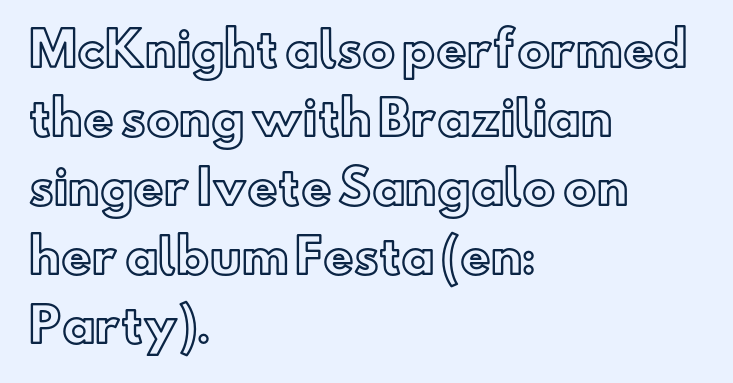
{"italic": "no", "width": "normal", "x_height": "small", "monospaced": "no", "underline": "no", "align": "left", "line_spacing": "normal", "line_spacing_ratio": 1.47, "letter_spacing": "normal", "letter_spacing_em": 0.0, "glyph_px": 47}
